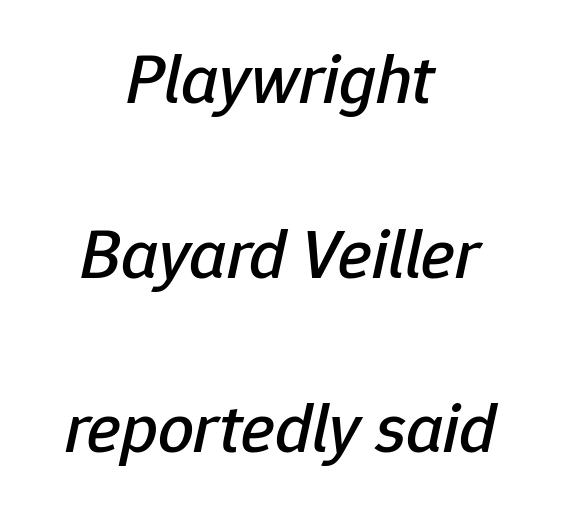
The specimen omits any rule beneath the text block's lines. The vertical gap from one line to the next is large. The face used here has a pronounced slope to its letters. You could not count columns in this text — the font is proportionally spaced. These lines stack symmetrically, like a column narrowing and widening about its center. The line texture is even and compact thanks to regular tracking.
